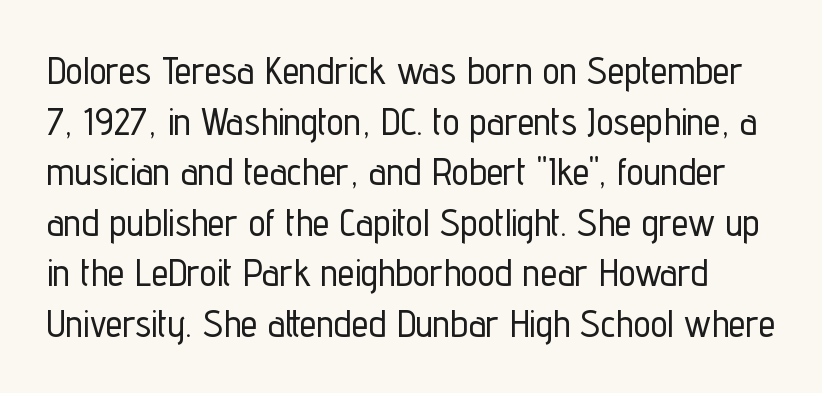
{"serif": "no", "italic": "no", "width": "condensed", "stroke_contrast": "low", "x_height": "medium", "monospaced": "no", "underline": "no", "line_spacing": "normal", "line_spacing_ratio": 1.33, "letter_spacing": "normal", "letter_spacing_em": 0.0, "glyph_px": 38}
